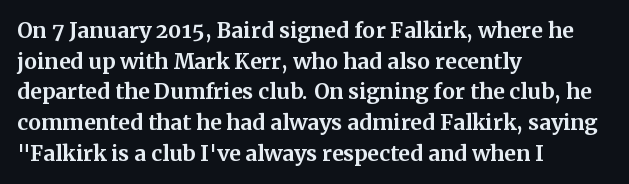
Glyph-to-glyph distance matches everyday printed text. If you drew a line through each stem, it would be perfectly vertical. Horizontal bands of white between lines are of average thickness. Type without underlining. The glyphs have the mass of a bold cut.
